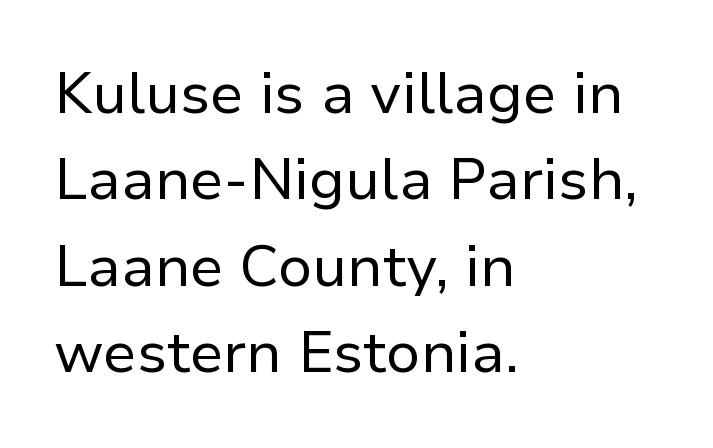
{"serif": "no", "italic": "no", "bold": "no", "weight": "regular", "width": "normal", "stroke_contrast": "low", "x_height": "medium", "monospaced": "no", "underline": "no", "align": "left", "line_spacing": "normal", "line_spacing_ratio": 1.49, "letter_spacing": "normal", "letter_spacing_em": 0.0, "glyph_px": 58}
